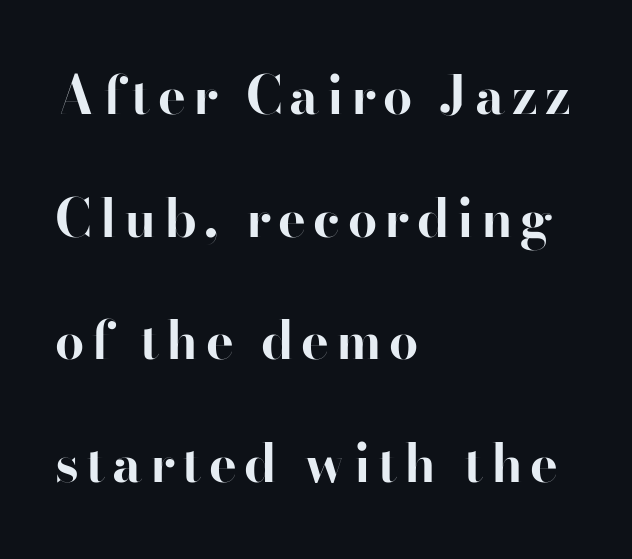
Q: Is the text bold? A: Yes.
Q: Is the text italic (slanted)? A: No, it is upright.
Q: Is the typeface a serif or a sans-serif typeface? A: Sans-serif.
Q: Is the text underlined? A: No.
Q: How is the paragraph aligned? A: Left-aligned.
Q: Is the spacing between lines tight, normal or loose? A: Loose.
Q: Width (condensed, normal, or wide)? A: Normal.
Q: Stroke contrast? A: High.
Q: x-height? A: Small.
Q: Monospaced? A: No.
